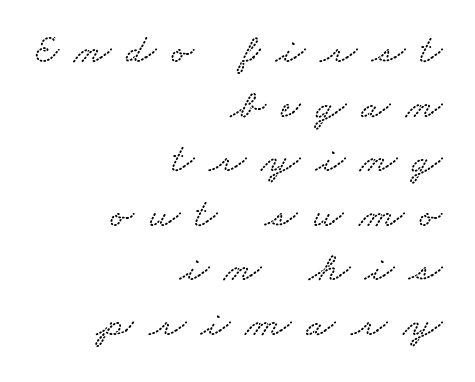
The image shows 42 px wide type; set right-aligned, normal line spacing (1.3x), unusually wide letter spacing (+0.37 em), not underlined; low stroke contrast and a small x-height.
